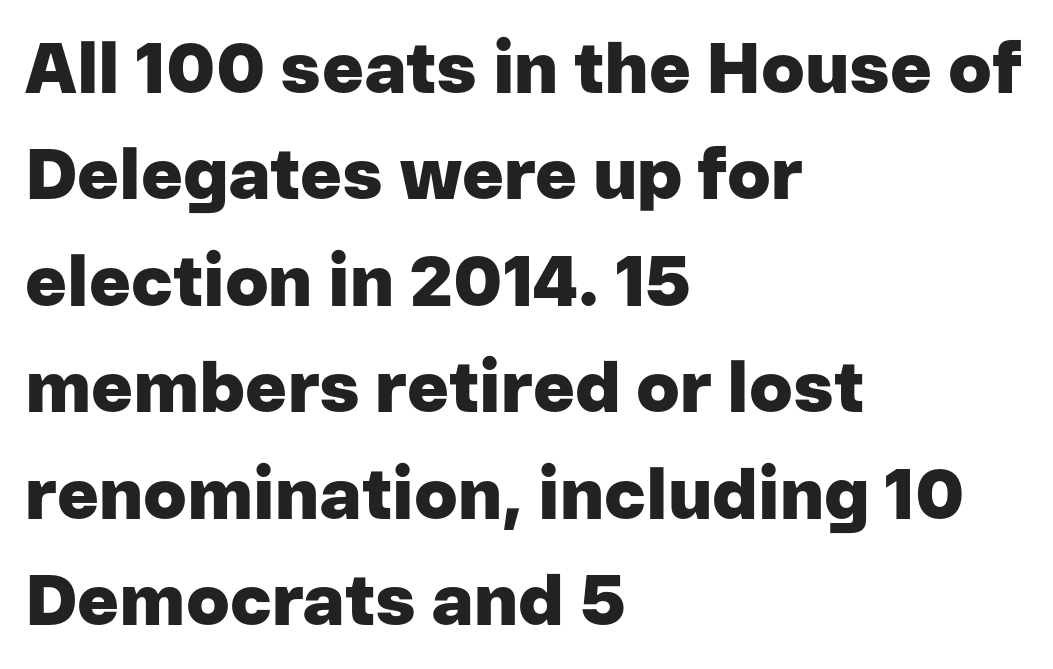
{"serif": "no", "italic": "no", "bold": "yes", "weight": "heavy", "width": "normal", "stroke_contrast": "low", "x_height": "medium", "monospaced": "no", "underline": "no", "align": "left", "line_spacing": "normal", "line_spacing_ratio": 1.5, "letter_spacing": "normal", "letter_spacing_em": 0.0, "glyph_px": 71}
